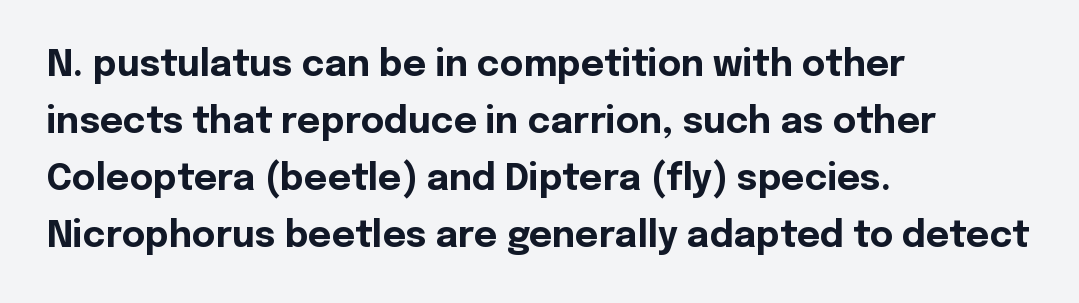
Caption: multi-line text, flush left, ragged right. How heavy is the stroke? Heavy — this is a bold. Standard letterfit; no display-style spreading of the glyphs. The foot of each line stays bare and open. Is there much room between lines? A standard amount, neither cramped nor airy.
